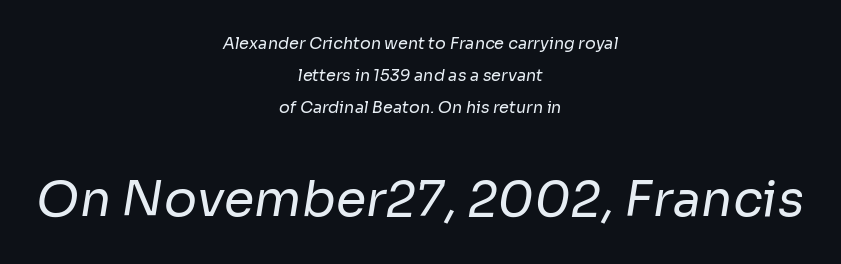
The passage shown is typed in a proportional face where columns would drift. I'd call this a sans setting — the letters go barefoot. Alignment: centered. Baseline-to-baseline distance is far greater than the letter height. The later block is typeset at a bigger size than the earlier block. The weight tops out at a normal text grade.
